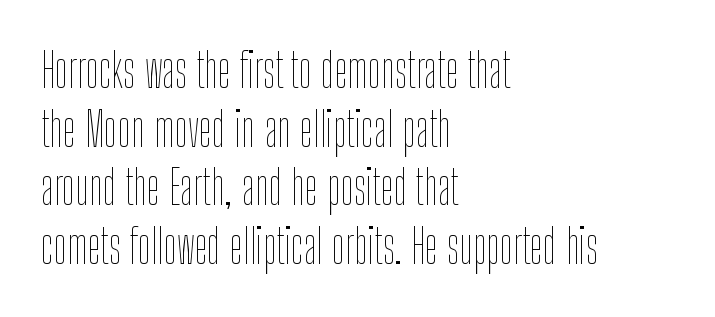
{"italic": "no", "bold": "no", "weight": "thin", "width": "condensed", "stroke_contrast": "low", "x_height": "medium", "monospaced": "no", "underline": "no", "align": "left", "line_spacing": "normal", "line_spacing_ratio": 1.25, "letter_spacing": "normal", "letter_spacing_em": 0.0, "glyph_px": 47}
